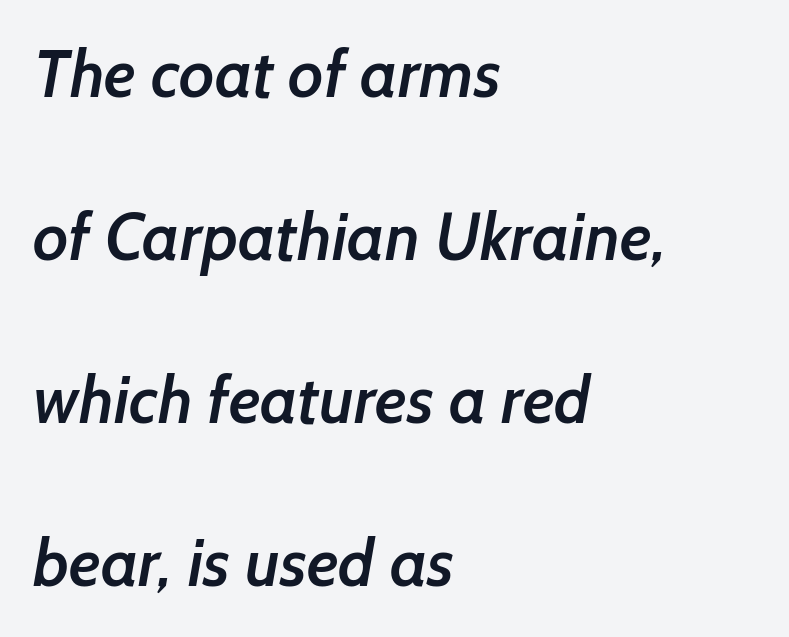
{"serif": "no", "bold": "semi", "weight": "semibold", "width": "normal", "stroke_contrast": "low", "x_height": "medium", "monospaced": "no", "underline": "no", "align": "left", "line_spacing": "loose", "line_spacing_ratio": 2.47, "letter_spacing": "normal", "letter_spacing_em": 0.0, "glyph_px": 66}
